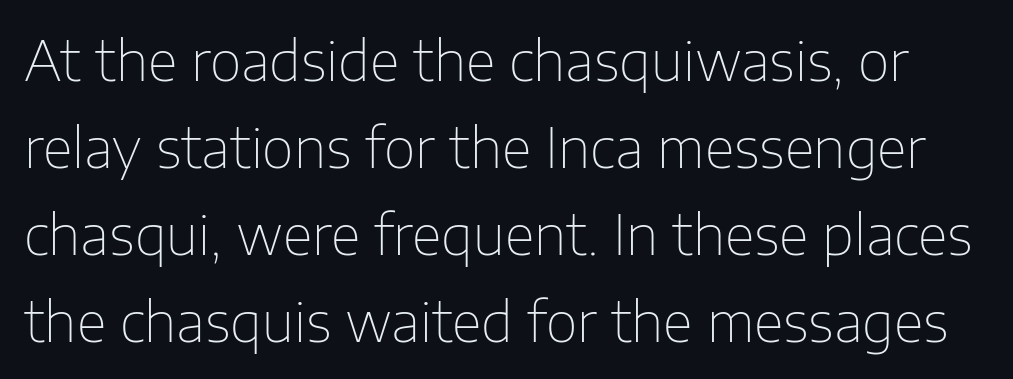
{"serif": "no", "italic": "no", "bold": "no", "weight": "thin", "width": "normal", "stroke_contrast": "low", "x_height": "medium", "monospaced": "no", "underline": "no", "line_spacing": "normal", "line_spacing_ratio": 1.58, "letter_spacing": "normal", "letter_spacing_em": 0.0, "glyph_px": 55}
